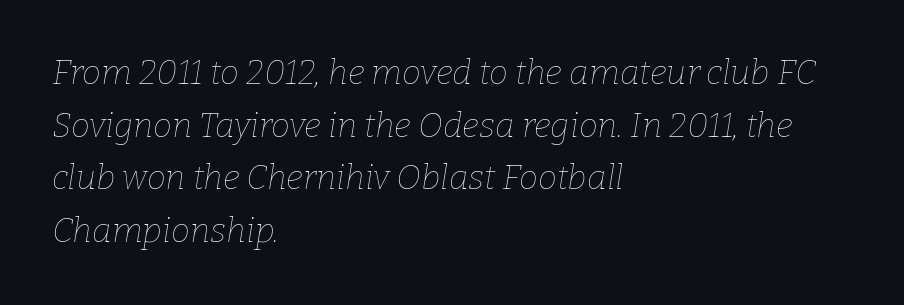
Q: Is the text bold? A: No.
Q: Is the text italic (slanted)? A: Yes, it leans right by about 9 degrees.
Q: Is the text underlined? A: No.
Q: How is the paragraph aligned? A: Left-aligned.
Q: Is the spacing between letters normal or unusually wide? A: Normal.
Q: Is the spacing between lines tight, normal or loose? A: Normal.
Q: Width (condensed, normal, or wide)? A: Normal.
Q: Stroke contrast? A: Low.
Q: x-height? A: Medium.
Q: Monospaced? A: No.
